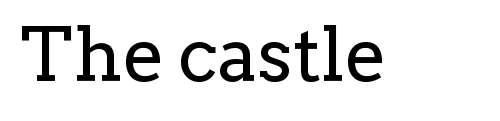
The image shows 75 px regular-weight serif type, upright; set normal letter spacing, not underlined; low stroke contrast and a medium x-height.
